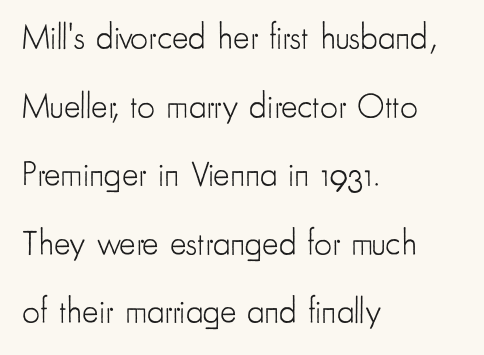
Q: Is the text bold? A: No.
Q: Is the text italic (slanted)? A: No, it is upright.
Q: Is the typeface a serif or a sans-serif typeface? A: Sans-serif.
Q: Is the text underlined? A: No.
Q: How is the paragraph aligned? A: Left-aligned.
Q: Is the spacing between letters normal or unusually wide? A: Normal.
Q: Is the spacing between lines tight, normal or loose? A: Loose.
Q: Width (condensed, normal, or wide)? A: Condensed.
Q: Stroke contrast? A: Low.
Q: x-height? A: Small.
Q: Monospaced? A: No.
